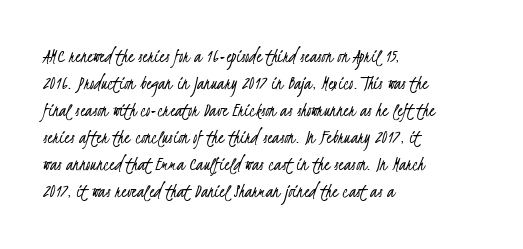
{"bold": "no", "underline": "no", "align": "left", "line_spacing": "normal", "line_spacing_ratio": 1.29, "letter_spacing": "normal", "letter_spacing_em": 0.0, "glyph_px": 21}
